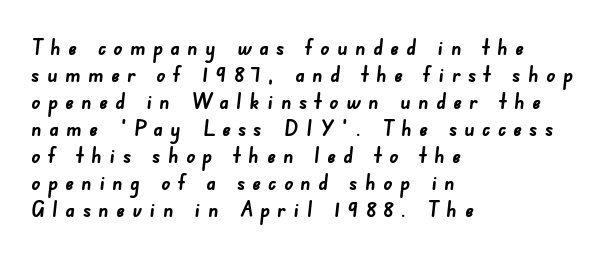
Q: Is the text bold? A: Yes.
Q: Is the text underlined? A: No.
Q: How is the paragraph aligned? A: Left-aligned.
Q: Is the spacing between letters normal or unusually wide? A: Unusually wide.
